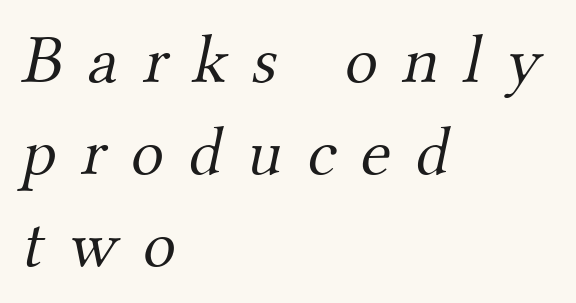
Q: Is the text bold? A: No.
Q: Is the typeface a serif or a sans-serif typeface? A: Serif.
Q: Is the text underlined? A: No.
Q: How is the paragraph aligned? A: Left-aligned.
Q: Is the spacing between letters normal or unusually wide? A: Unusually wide.
Q: Is the spacing between lines tight, normal or loose? A: Normal.
Q: Width (condensed, normal, or wide)? A: Normal.
Q: Stroke contrast? A: Medium.
Q: x-height? A: Small.
Q: Monospaced? A: No.
